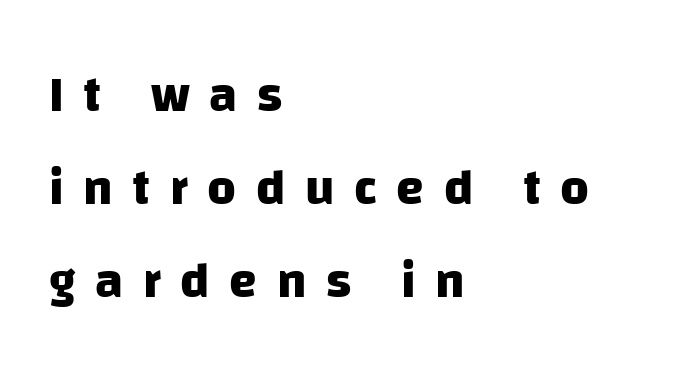
{"serif": "no", "bold": "yes", "weight": "heavy", "width": "normal", "stroke_contrast": "low", "x_height": "large", "monospaced": "no", "underline": "no", "align": "left", "line_spacing_ratio": 1.86, "letter_spacing": "wide", "letter_spacing_em": 0.39, "glyph_px": 50}
